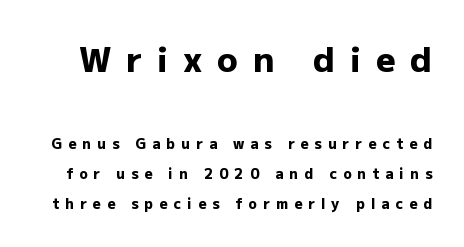
The letters advance in unequal steps, a hallmark of proportional type. The letters stand upright; this is a roman face. Students, this is bold: see how much ink each stroke carries. The emphasis by scale lands on block number one, above. Letterform terminals end flat and unadorned throughout the passage. Nobody drew a line under any word here.
